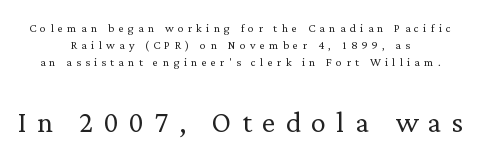
Q: Is the text bold? A: No.
Q: Is the text italic (slanted)? A: No, it is upright.
Q: Is the typeface a serif or a sans-serif typeface? A: Serif.
Q: Is the text underlined? A: No.
Q: How is the paragraph aligned? A: Centered.
Q: Is the spacing between letters normal or unusually wide? A: Unusually wide.
Q: Is the spacing between lines tight, normal or loose? A: Tight.
Q: Which block of text is set in a larger size, the first (top) or the second (bottom)? A: The second (bottom) one.
Q: Width (condensed, normal, or wide)? A: Normal.
Q: Stroke contrast? A: Low.
Q: x-height? A: Medium.
Q: Monospaced? A: No.
